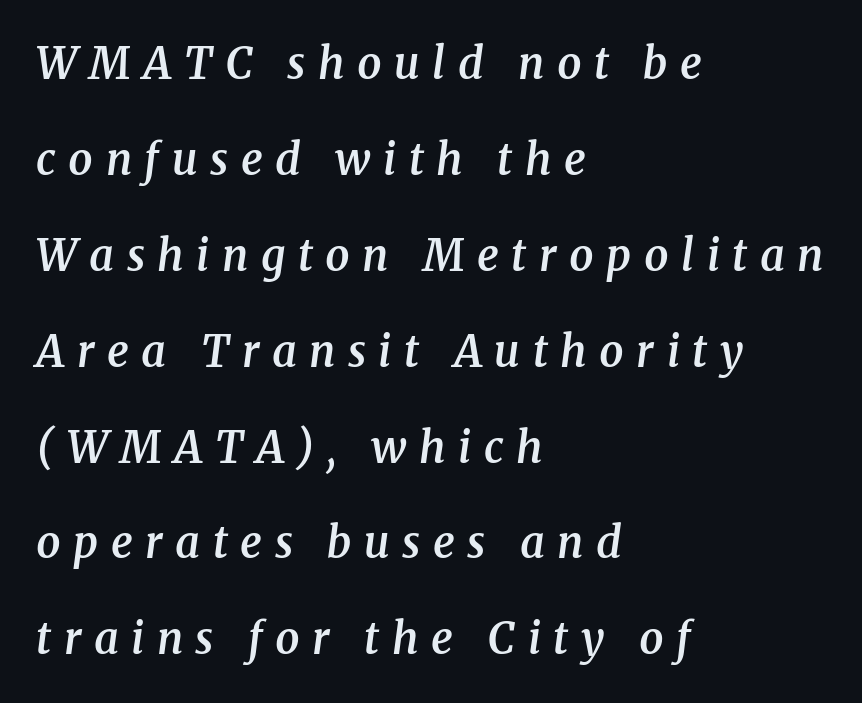
Q: Is the text bold? A: Semi-bold.
Q: Is the text italic (slanted)? A: Yes, it leans right by about 8 degrees.
Q: Is the typeface a serif or a sans-serif typeface? A: Serif.
Q: Is the text underlined? A: No.
Q: How is the paragraph aligned? A: Left-aligned.
Q: Is the spacing between letters normal or unusually wide? A: Unusually wide.
Q: Is the spacing between lines tight, normal or loose? A: Loose.
Q: Width (condensed, normal, or wide)? A: Normal.
Q: Stroke contrast? A: Medium.
Q: x-height? A: Medium.
Q: Monospaced? A: No.
